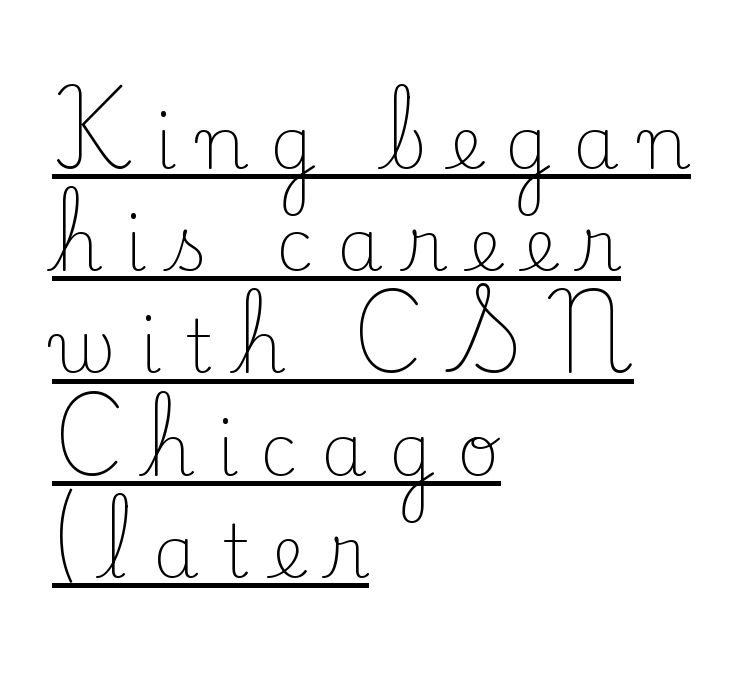
In terms of letterform style, serifs are clearly present. Rows of type keep a routine distance in the vertical direction. On a weight scale, this lands at 450 or below. The passage shown is typed in a proportional face where columns would drift. Inter-character spacing is expanded well beyond the font's built-in metrics. The paragraph shown leans on its left margin.
